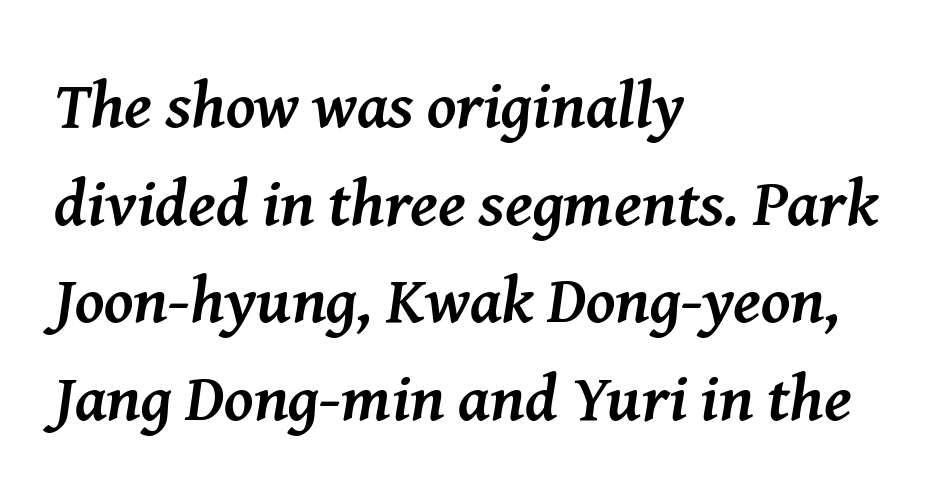
Characters are canted at an angle relative to the baseline's perpendicular. The typeface chosen for these lines features serifs. This rendering leaves character spacing at its baseline value. Do the characters align in a grid? No, the font is proportional.
